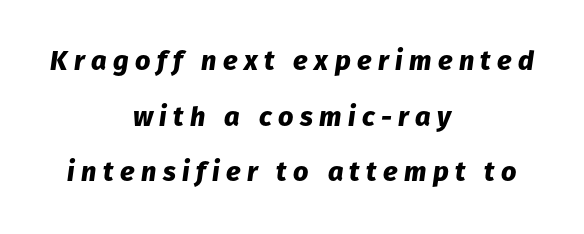
Loose tracking; the words dissolve into strings of separated letters. Its strokes are broad and dark, the hallmark of bold type. An italicized treatment has been applied to the whole sample. A centered setting, common on invitations and titles, is used for this passage. Descenders hang freely into open space. Airy leading.
